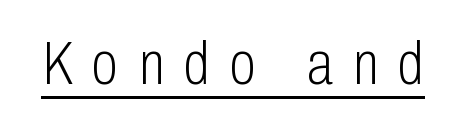
Weight: not bold — regular or lighter. The letters advance in unequal steps, a hallmark of proportional type. Caption: lettering with a line underneath. The letters carry no serifs — their stems end cleanly without finishing strokes.
